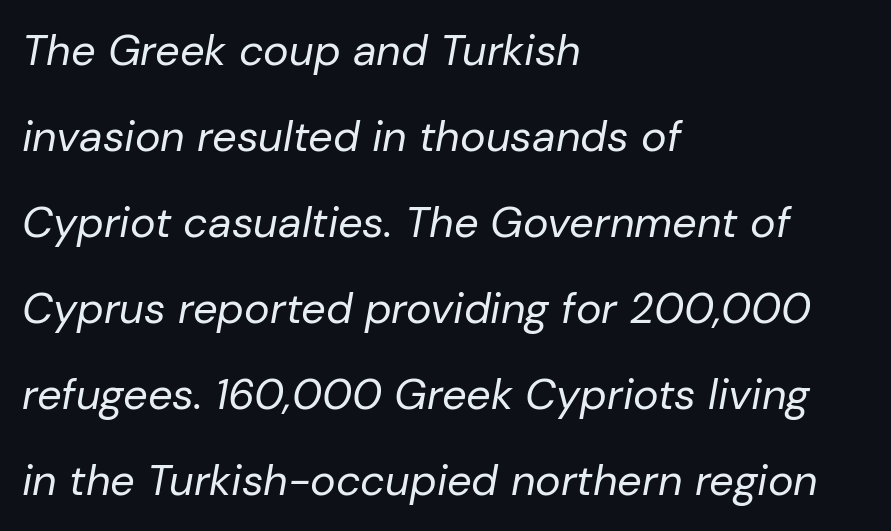
Loosely led — the rows are spread out. Nobody drew a line under any word here. Think standard paragraph weight, or any step lighter than that. The text block is weighted toward the left margin, trailing off unevenly rightward. Short note: letters normally spaced. The typography opts for an oblique posture over an upright one.
